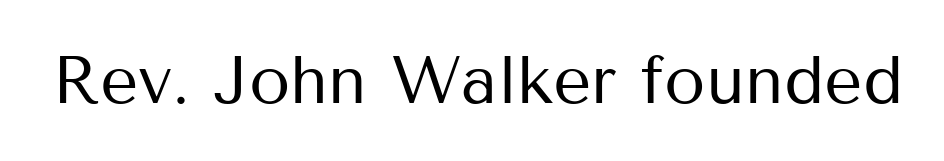
The typeface has the unassuming heft of standard copy or less. Italic? Not at all — the glyphs are vertical. The horizontal fit of the characters is conventional and even. The letters advance in unequal steps, a hallmark of proportional type.
